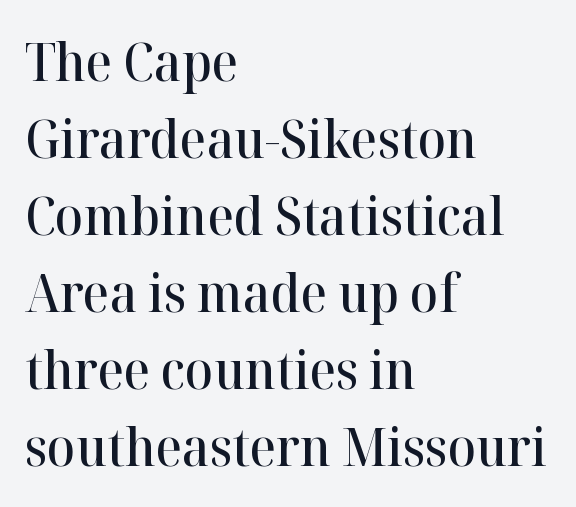
The image shows 52 px semibold serif type, upright; set left-aligned, normal line spacing (1.48x), normal letter spacing, not underlined; high stroke contrast and a medium x-height.
